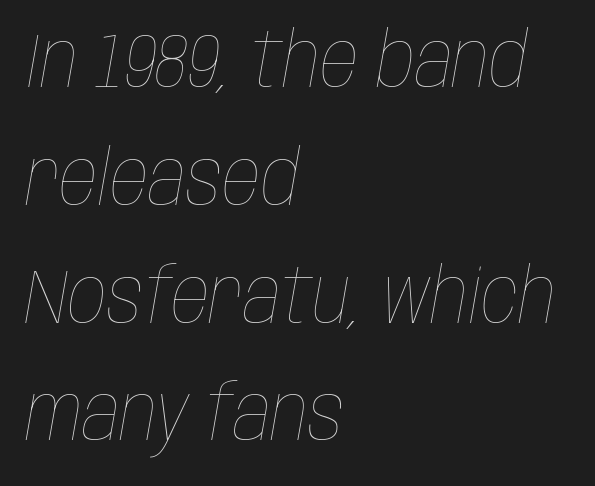
{"italic": "yes", "lean": "right", "slant_degrees": 10, "bold": "no", "weight": "thin", "width": "condensed", "stroke_contrast": "low", "x_height": "large", "monospaced": "no", "underline": "no", "align": "left", "line_spacing": "normal", "line_spacing_ratio": 1.55, "letter_spacing": "normal", "letter_spacing_em": 0.0, "glyph_px": 76}
